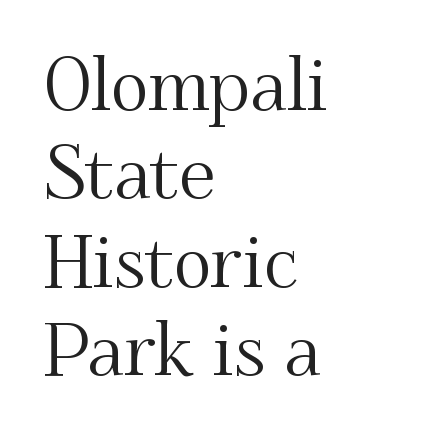
The image shows 73 px serif type, upright; set left-aligned, line spacing 1.21x, normal letter spacing, not underlined; medium stroke contrast and a small x-height.
